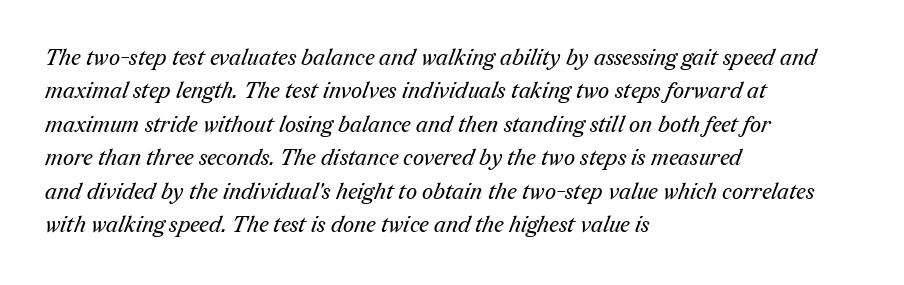
Q: Is the text bold? A: No.
Q: Is the text underlined? A: No.
Q: How is the paragraph aligned? A: Left-aligned.
Q: Is the spacing between letters normal or unusually wide? A: Normal.
Q: Is the spacing between lines tight, normal or loose? A: Normal.
